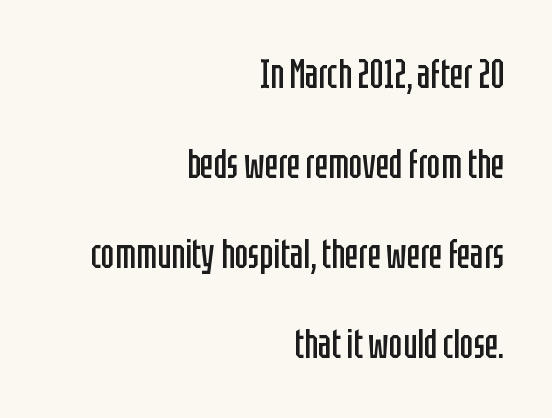
Q: Is the text bold? A: No.
Q: Is the text italic (slanted)? A: No, it is upright.
Q: Is the typeface a serif or a sans-serif typeface? A: Sans-serif.
Q: Is the text underlined? A: No.
Q: How is the paragraph aligned? A: Right-aligned.
Q: Is the spacing between letters normal or unusually wide? A: Normal.
Q: Is the spacing between lines tight, normal or loose? A: Loose.
Q: Width (condensed, normal, or wide)? A: Condensed.
Q: Stroke contrast? A: Low.
Q: x-height? A: Large.
Q: Monospaced? A: No.
